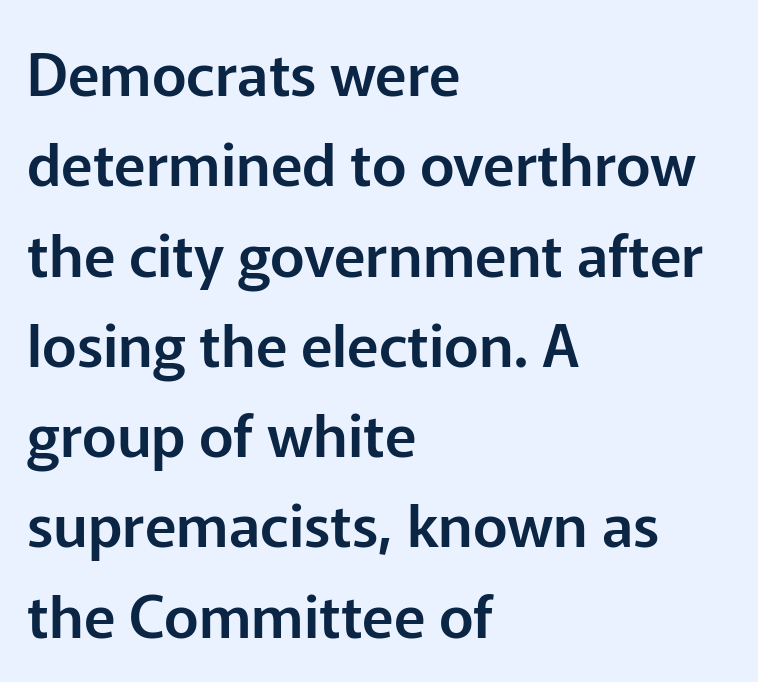
Varying glyph widths throughout — classic text-font behaviour. Horizontally, the lines are justified to the leading edge only. The strip under each line holds only bare page. This rendering leaves character spacing at its baseline value. Summary of vertical rhythm: regular, with standard interline spacing. In terms of posture, this sample is upright.
